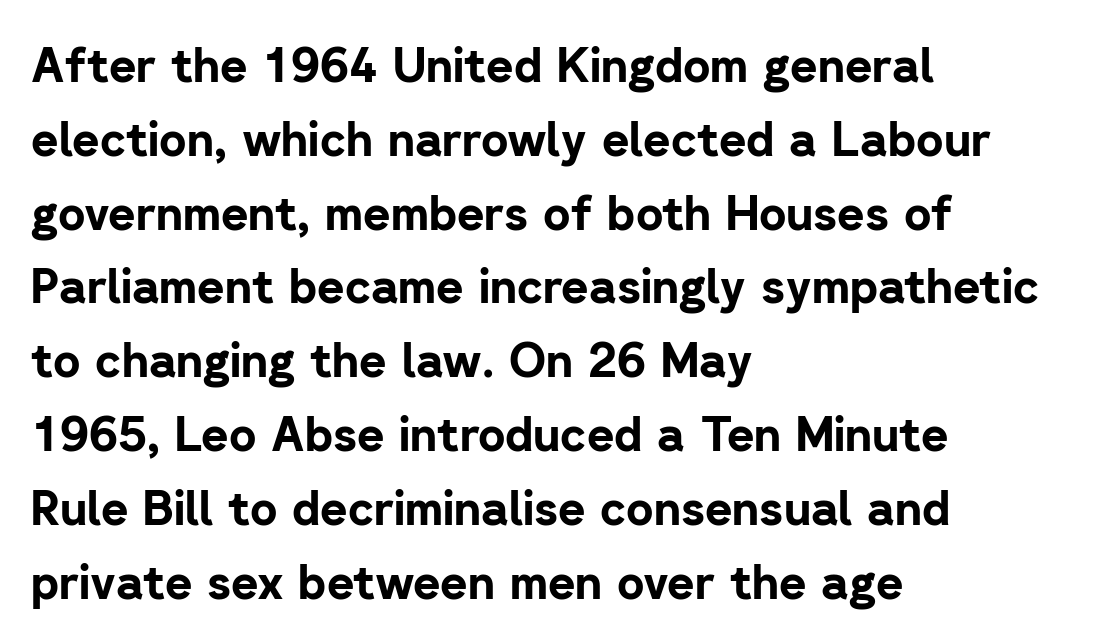
The image shows 47 px bold sans-serif type, upright; set left-aligned, normal line spacing (1.57x), normal letter spacing, not underlined; low stroke contrast and a medium x-height.
